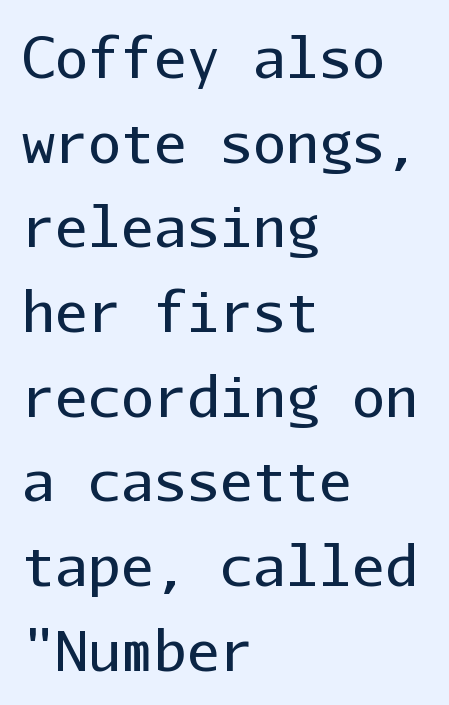
The image shows 55 px regular-weight sans-serif type, upright, monospaced; set left-aligned, normal line spacing (1.54x), normal letter spacing, not underlined; low stroke contrast and a medium x-height.
